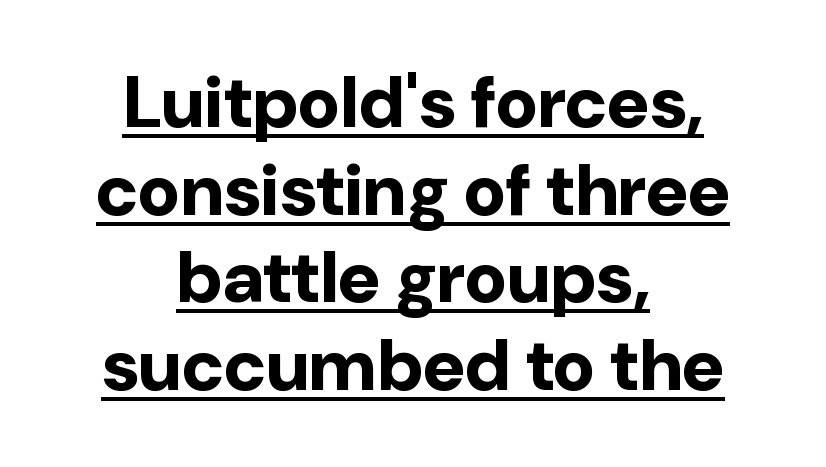
These lines stack symmetrically, like a column narrowing and widening about its center. Does a line run under the words? Yes, clearly. A typesetter would call this proportional, since set widths differ per character. The letters sit at their default tracking, neither squeezed nor spread.
